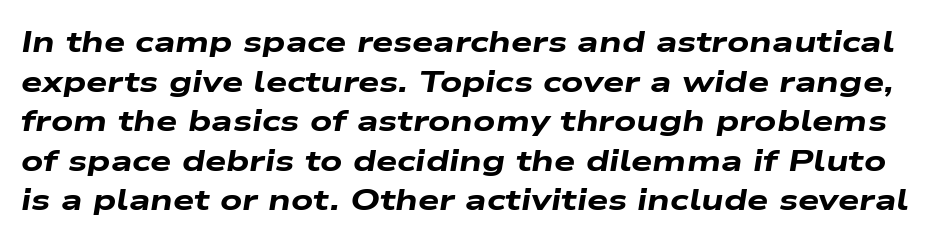
The image shows 30 px heavy, wide type, italic (leaning right); set normal line spacing (1.32x), normal letter spacing, not underlined; low stroke contrast and a medium x-height.
